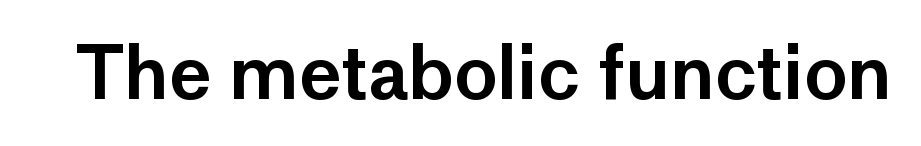
{"serif": "no", "italic": "no", "width": "normal", "stroke_contrast": "low", "x_height": "medium", "monospaced": "no", "underline": "no", "letter_spacing": "normal", "letter_spacing_em": 0.0, "glyph_px": 72}
